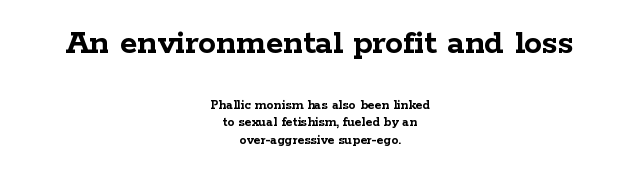
Tracking value appears to be zero — textbook default spacing. Bigger letters appear in the top chunk; the bottom chunk is reduced. Only glyphs here, with clear space below each row. Plenty of ink on the page — the face is bold. Notice how the passage keeps no hard edge, just a central spine. The passage shown is typed in a proportional face where columns would drift.
